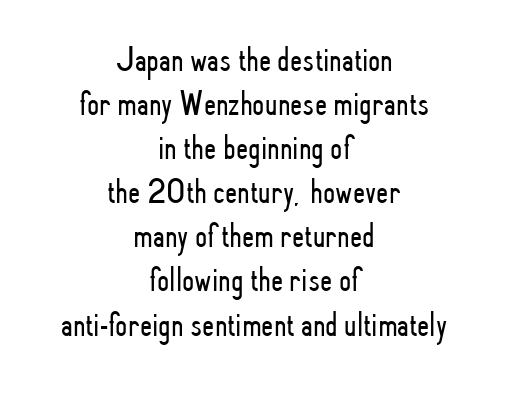
Q: Is the text bold? A: No.
Q: Is the text italic (slanted)? A: No, it is upright.
Q: Is the typeface a serif or a sans-serif typeface? A: Sans-serif.
Q: Is the text underlined? A: No.
Q: How is the paragraph aligned? A: Centered.
Q: Is the spacing between letters normal or unusually wide? A: Normal.
Q: Is the spacing between lines tight, normal or loose? A: Normal.
Q: Width (condensed, normal, or wide)? A: Condensed.
Q: Stroke contrast? A: Low.
Q: x-height? A: Small.
Q: Monospaced? A: No.
